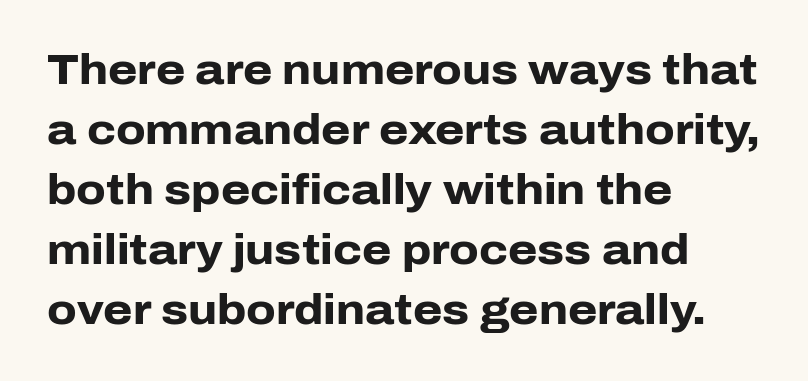
The image shows 42 px heavy sans-serif type, upright; set left-aligned, normal line spacing (1.43x), normal letter spacing, not underlined; low stroke contrast and a medium x-height.
